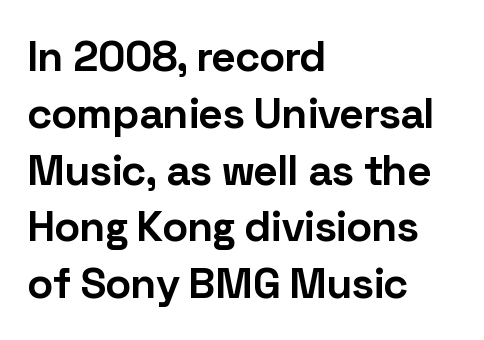
{"serif": "no", "italic": "no", "bold": "yes", "weight": "bold", "width": "normal", "stroke_contrast": "low", "x_height": "medium", "monospaced": "no", "underline": "no", "align": "left", "line_spacing": "normal", "line_spacing_ratio": 1.32, "letter_spacing": "normal", "letter_spacing_em": 0.0, "glyph_px": 43}
